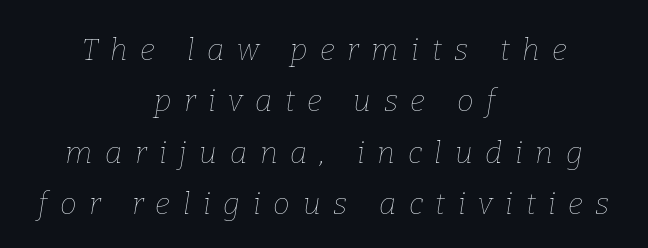
Q: Is the text bold? A: No.
Q: Is the text italic (slanted)? A: Yes, it leans right by about 9 degrees.
Q: Is the text underlined? A: No.
Q: How is the paragraph aligned? A: Centered.
Q: Is the spacing between letters normal or unusually wide? A: Unusually wide.
Q: Width (condensed, normal, or wide)? A: Normal.
Q: Stroke contrast? A: Low.
Q: x-height? A: Medium.
Q: Monospaced? A: No.
